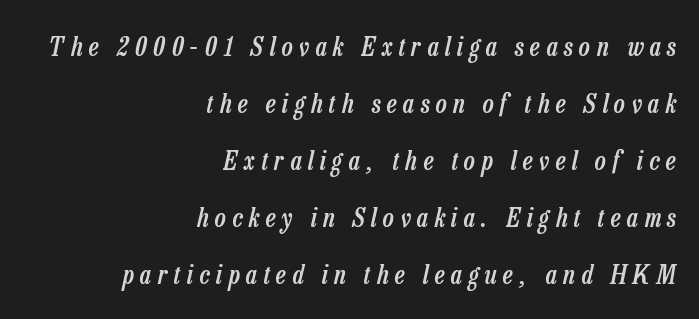
The image shows 26 px text type, italic (leaning right); set right-aligned, loose line spacing (2.19x), unusually wide letter spacing (+0.25 em), not underlined.
